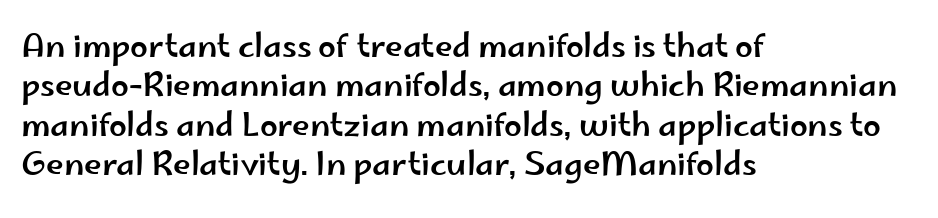
Q: Is the text italic (slanted)? A: No, it is upright.
Q: Is the typeface a serif or a sans-serif typeface? A: Sans-serif.
Q: Is the text underlined? A: No.
Q: How is the paragraph aligned? A: Left-aligned.
Q: Is the spacing between letters normal or unusually wide? A: Normal.
Q: Width (condensed, normal, or wide)? A: Wide.
Q: Stroke contrast? A: Low.
Q: x-height? A: Small.
Q: Monospaced? A: No.
